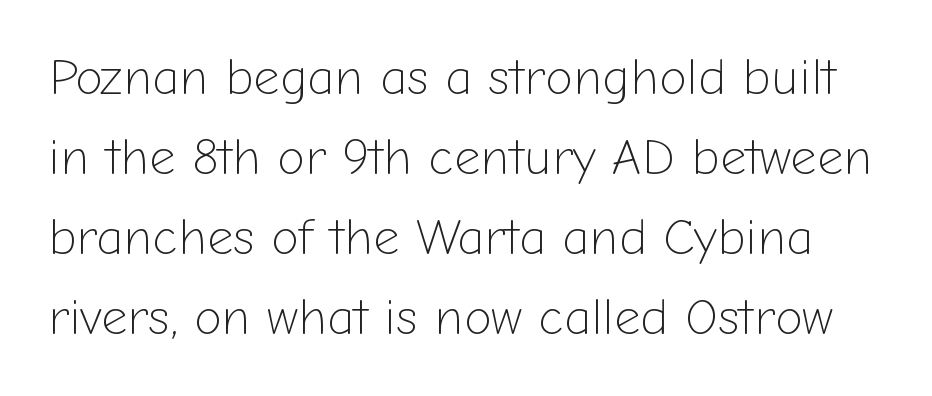
The image shows 51 px light sans-serif type, upright; set normal line spacing (1.57x), normal letter spacing, not underlined; low stroke contrast and a medium x-height.
